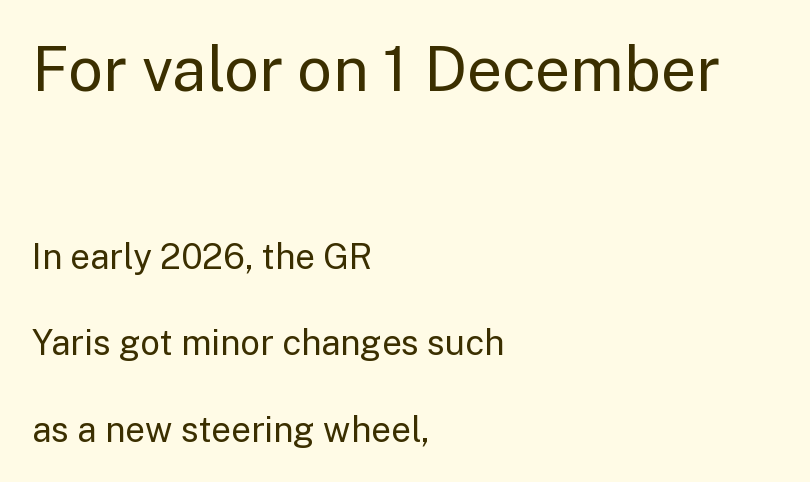
The letters in the upper block stand taller than those in the block below. The passage shown is not underscored anywhere. This sample uses plain, unmodified letter spacing. Here the designer chose a conventional face with non-uniform glyph widths. The ragged edge is on the right, which tells us the setting is flush left.
